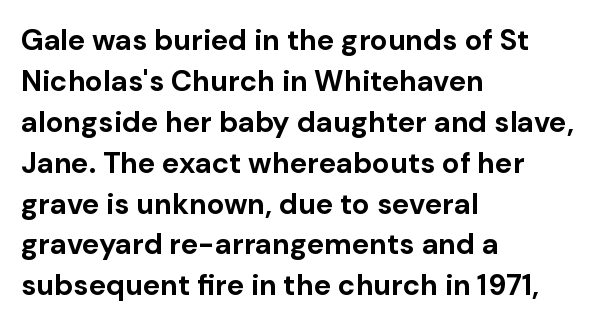
The image shows 29 px bold sans-serif type, upright; set left-aligned, normal line spacing (1.41x), normal letter spacing, not underlined; low stroke contrast and a medium x-height.
